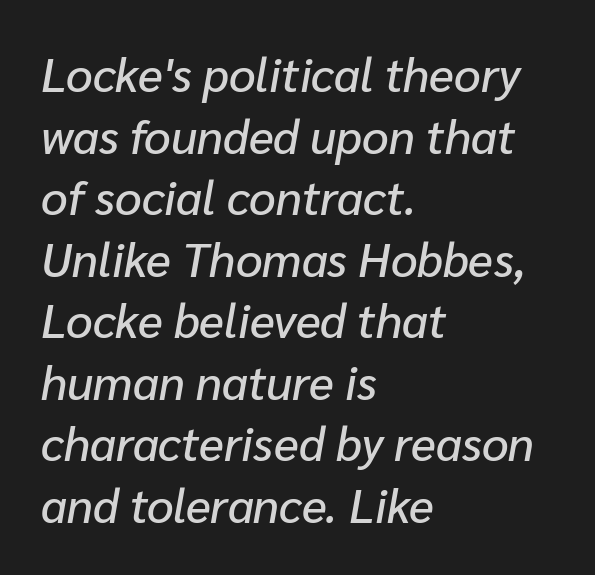
The passage is arranged the way most books set body copy — flush left. Is there much room between lines? A standard amount, neither cramped nor airy. Words appear dense and cohesive because spacing is normal. There's an unmistakable incline to the writing here.
